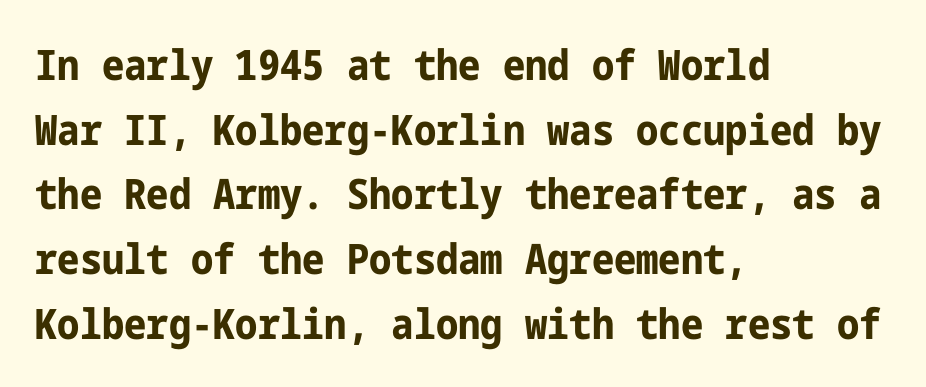
{"serif": "no", "italic": "no", "bold": "yes", "weight": "bold", "width": "condensed", "stroke_contrast": "low", "x_height": "medium", "underline": "no", "align": "left", "line_spacing": "normal", "line_spacing_ratio": 1.54, "letter_spacing": "normal", "letter_spacing_em": 0.0, "glyph_px": 42}
